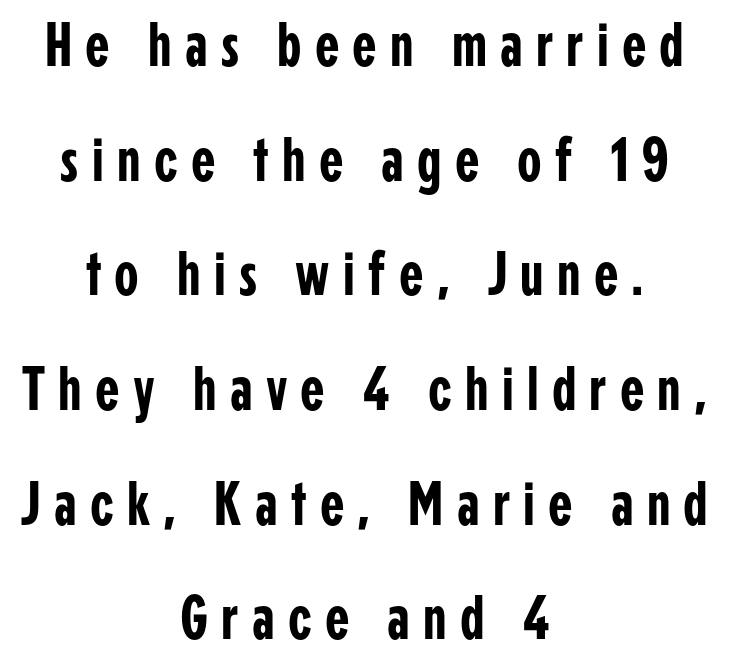
Q: Is the text italic (slanted)? A: No, it is upright.
Q: Is the typeface a serif or a sans-serif typeface? A: Sans-serif.
Q: Is the text underlined? A: No.
Q: How is the paragraph aligned? A: Centered.
Q: Is the spacing between letters normal or unusually wide? A: Unusually wide.
Q: Width (condensed, normal, or wide)? A: Condensed.
Q: Stroke contrast? A: Low.
Q: x-height? A: Medium.
Q: Monospaced? A: No.
